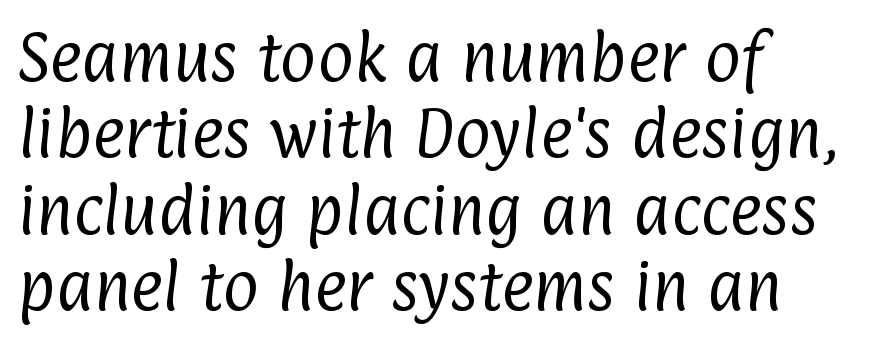
Heft: none added — not bold. Think of a printed novel: that variable character pitch is what you see here. You could call the tracking neutral — neither tight nor loose. This rendering employs a face without finishing strokes, i.e., a sans-serif.
